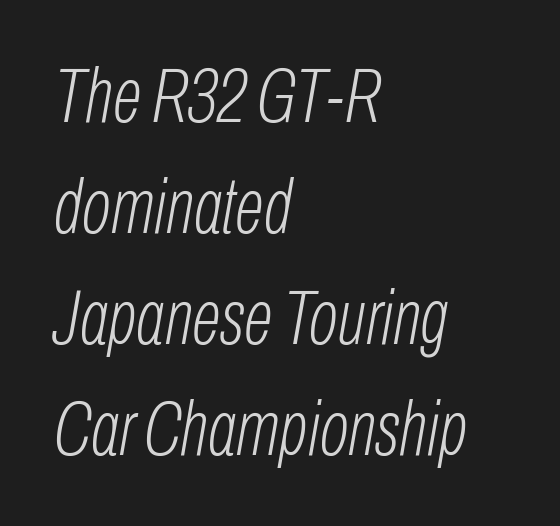
{"italic": "yes", "lean": "right", "slant_degrees": 10, "bold": "no", "weight": "light", "width": "condensed", "stroke_contrast": "low", "x_height": "medium", "monospaced": "no", "underline": "no", "align": "left", "line_spacing": "normal", "line_spacing_ratio": 1.44, "letter_spacing": "normal", "letter_spacing_em": 0.0, "glyph_px": 77}
